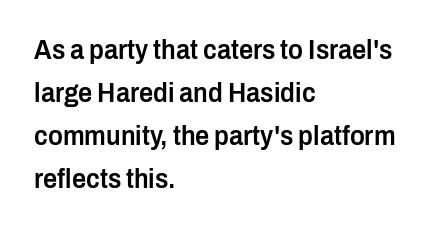
{"serif": "no", "italic": "no", "bold": "semi", "weight": "semibold", "width": "condensed", "stroke_contrast": "low", "x_height": "medium", "monospaced": "no", "underline": "no", "align": "left", "line_spacing": "normal", "line_spacing_ratio": 1.53, "letter_spacing": "normal", "letter_spacing_em": 0.0, "glyph_px": 28}
